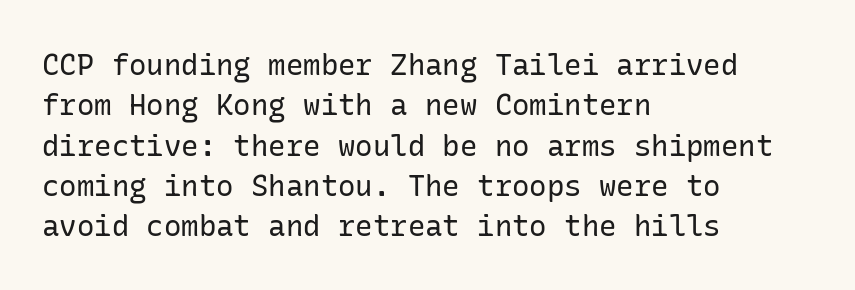
{"serif": "no", "italic": "no", "bold": "no", "weight": "regular", "width": "normal", "stroke_contrast": "low", "x_height": "medium", "underline": "no", "align": "left", "line_spacing": "normal", "line_spacing_ratio": 1.39, "letter_spacing": "normal", "letter_spacing_em": 0.0, "glyph_px": 29}
